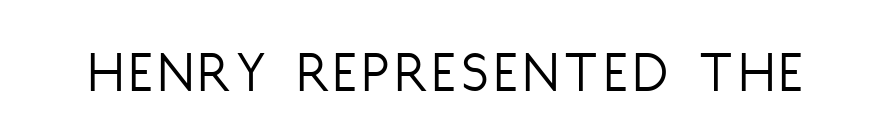
The image shows 60 px light, condensed sans-serif type, upright; set not underlined; low stroke contrast and a large x-height.
